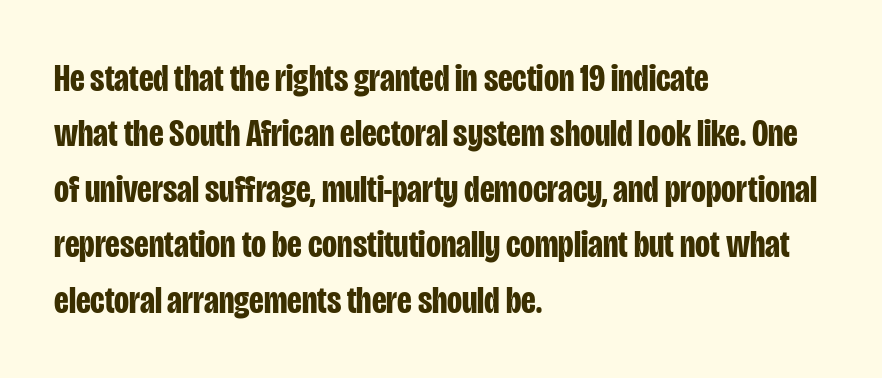
Upright lettering throughout. In terms of weight, the rendering is a true, heavy bold. The zone under the glyphs is completely vacant. Caption: standard tracking, unaltered. Character widths vary here, with narrow letters taking less room than wide ones. This rendering uses left alignment, leaving the right contour irregular.
